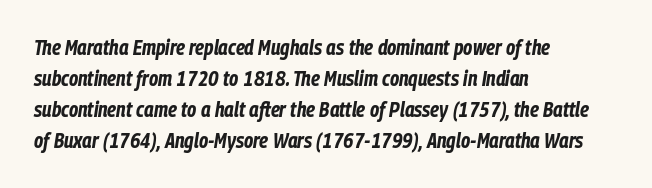
{"italic": "yes", "lean": "right", "slant_degrees": 9, "bold": "yes", "underline": "no", "align": "left", "line_spacing": "normal", "line_spacing_ratio": 1.48, "letter_spacing": "normal", "letter_spacing_em": 0.0, "glyph_px": 21}
